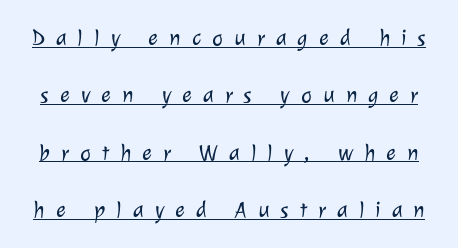
{"bold": "no", "underline": "yes", "line_spacing": "loose", "line_spacing_ratio": 2.49, "letter_spacing": "wide", "letter_spacing_em": 0.48, "glyph_px": 23}
